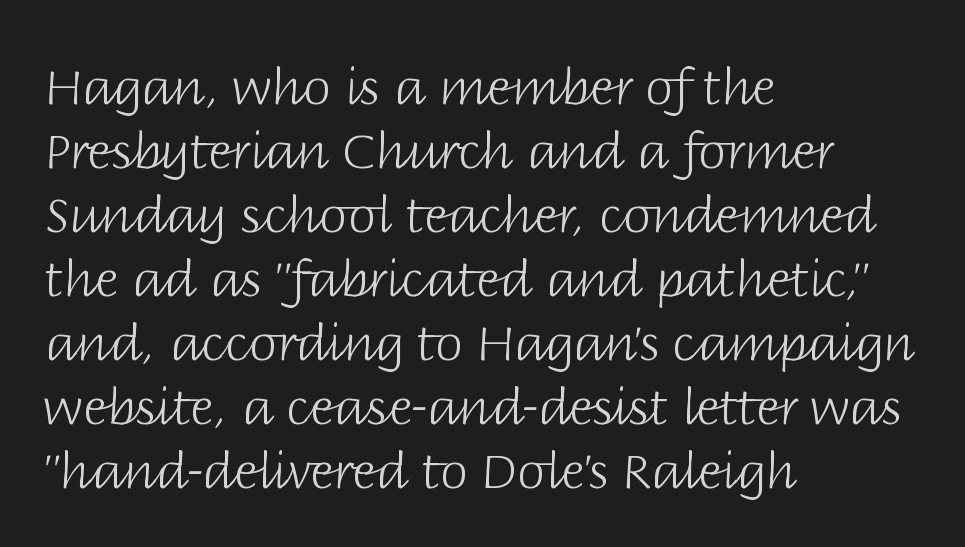
The image shows 50 px light sans-serif type, upright; set left-aligned, normal line spacing (1.28x), normal letter spacing, not underlined; low stroke contrast and a large x-height.
